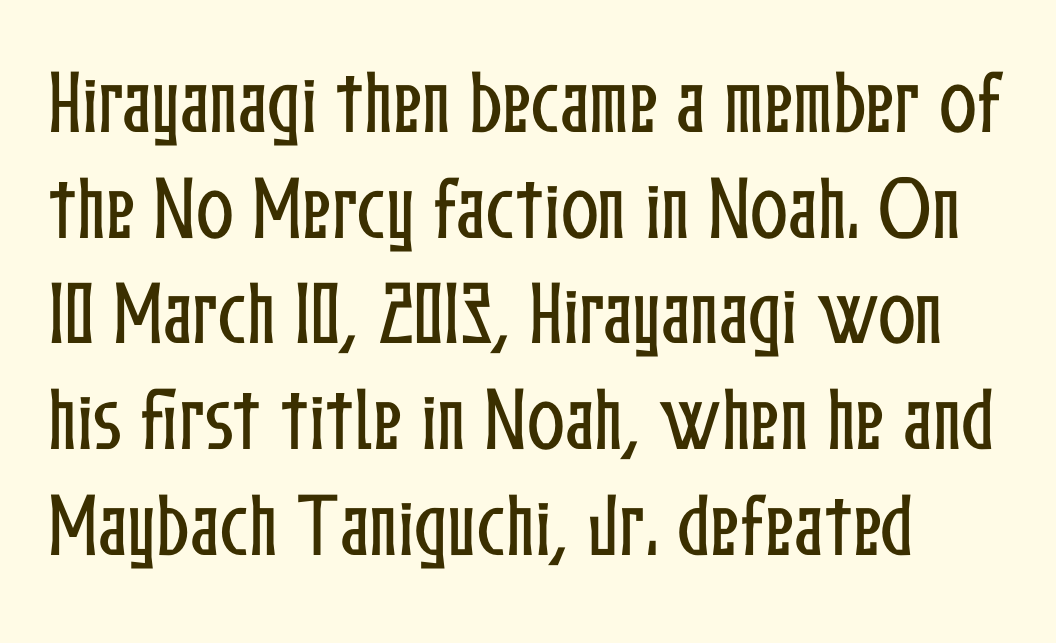
{"italic": "no", "width": "condensed", "stroke_contrast": "low", "x_height": "medium", "monospaced": "no", "underline": "no", "line_spacing": "normal", "line_spacing_ratio": 1.51, "letter_spacing": "normal", "letter_spacing_em": 0.0, "glyph_px": 70}
